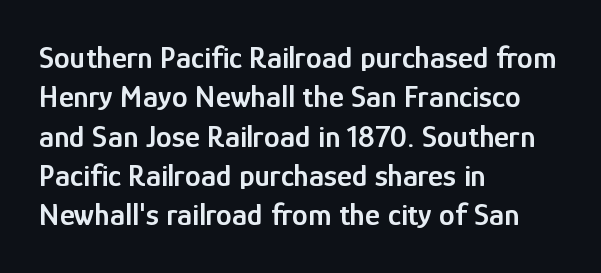
{"serif": "no", "italic": "no", "bold": "semi", "weight": "semibold", "width": "condensed", "stroke_contrast": "low", "x_height": "medium", "monospaced": "no", "underline": "no", "align": "left", "line_spacing_ratio": 1.23, "letter_spacing": "normal", "letter_spacing_em": 0.0, "glyph_px": 32}
